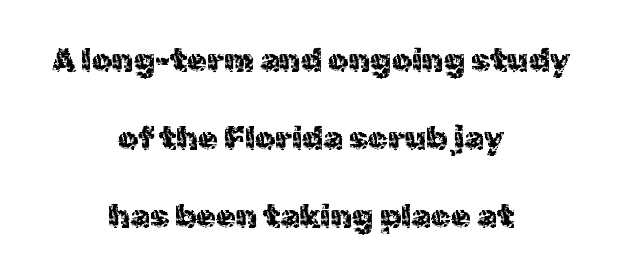
Observe the ordinary spacing: letters are neighbours, not strangers. Note: no serifs on the glyphs. Think of a printed novel: that variable character pitch is what you see here. The axis of the letterforms is exactly vertical.
